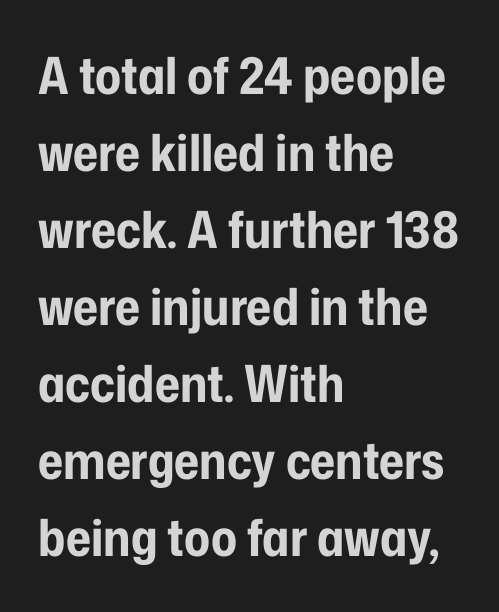
The rendering anchors every line to the left-hand side. The strokes are fattened all the way to bold. Letters rest on an invisible, unmarked baseline. Observe the absence of serifs on each vertical stroke in this sample.
